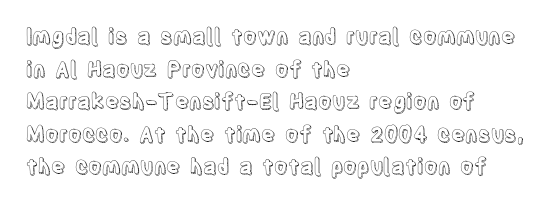
The image shows 21 px text type, upright; set left-aligned, normal line spacing (1.55x), normal letter spacing, not underlined.
